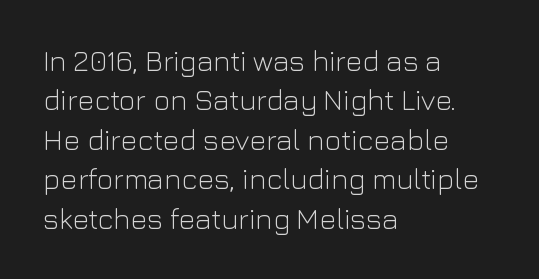
The image shows 29 px light sans-serif type, upright; set left-aligned, normal line spacing (1.36x), normal letter spacing, not underlined; low stroke contrast and a medium x-height.
